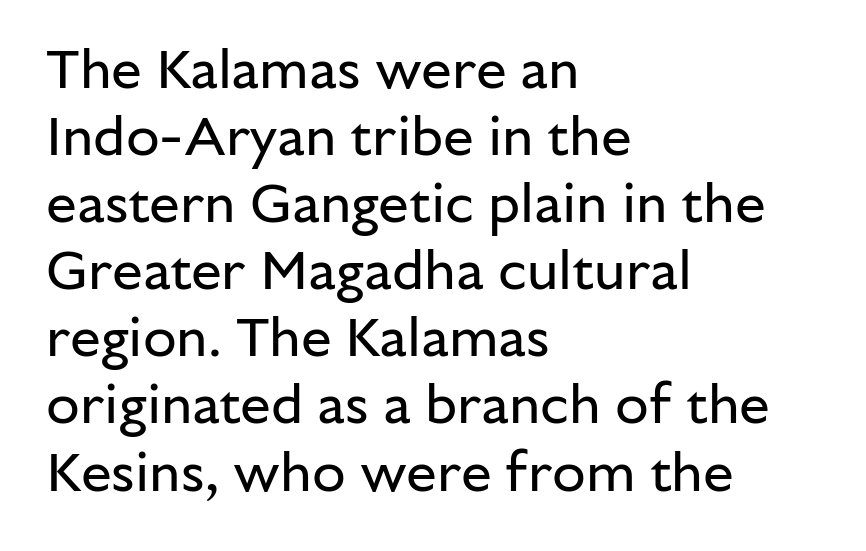
Q: Is the text bold? A: No.
Q: Is the text italic (slanted)? A: No, it is upright.
Q: Is the typeface a serif or a sans-serif typeface? A: Sans-serif.
Q: Is the text underlined? A: No.
Q: How is the paragraph aligned? A: Left-aligned.
Q: Is the spacing between letters normal or unusually wide? A: Normal.
Q: Width (condensed, normal, or wide)? A: Normal.
Q: Stroke contrast? A: Low.
Q: x-height? A: Medium.
Q: Monospaced? A: No.
